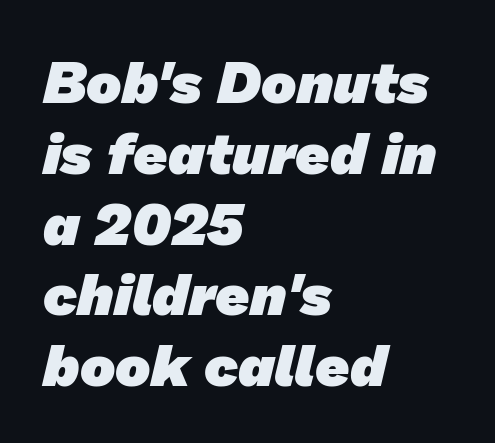
The image shows 59 px heavy sans-serif type; set left-aligned, line spacing 1.2x, normal letter spacing, not underlined; low stroke contrast and a medium x-height.
